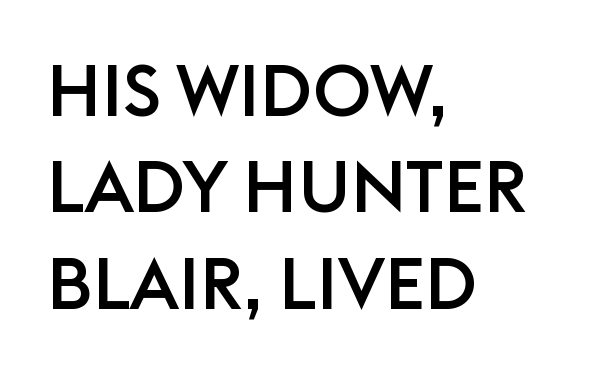
The letters carry no serifs — their stems end cleanly without finishing strokes. Teacher's note: observe the even left margin — that is flush-left alignment. Compared with typical body copy, the letter spacing here is the same. These lines are rendered in a variable-pitch font.
